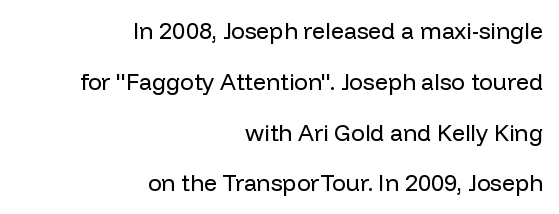
{"italic": "no", "bold": "no", "underline": "no", "align": "right", "line_spacing": "loose", "line_spacing_ratio": 2.21, "letter_spacing": "normal", "letter_spacing_em": 0.0, "glyph_px": 23}
